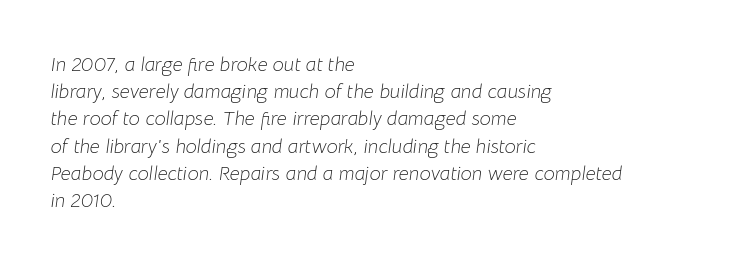
The image shows 20 px text type, italic (leaning right); set left-aligned, normal line spacing (1.36x), normal letter spacing, not underlined.
